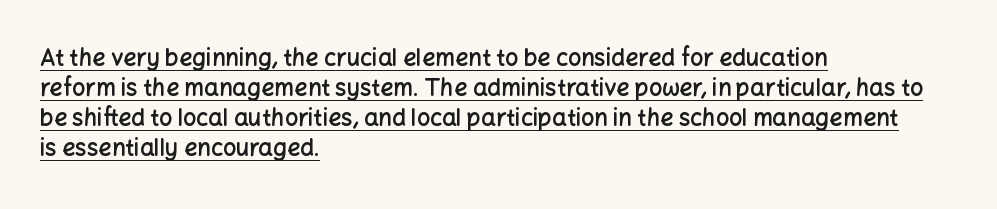
{"italic": "no", "bold": "semi", "underline": "yes", "align": "left", "line_spacing": "normal", "line_spacing_ratio": 1.3, "letter_spacing": "normal", "letter_spacing_em": 0.0, "glyph_px": 23}
